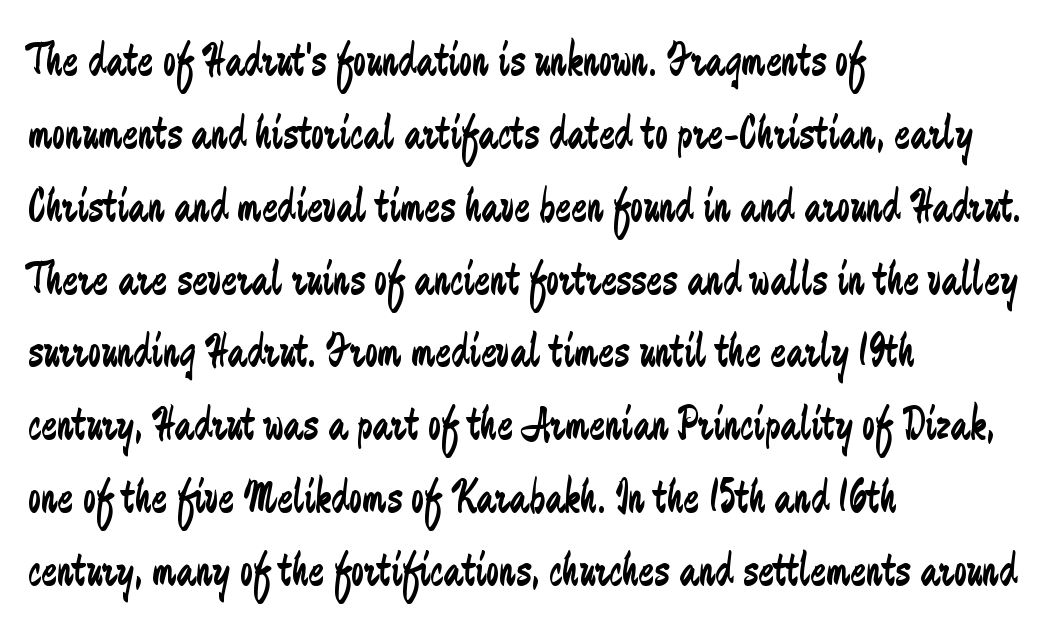
{"serif": "no", "bold": "no", "weight": "regular", "width": "condensed", "stroke_contrast": "low", "x_height": "small", "monospaced": "no", "underline": "no", "align": "left", "line_spacing": "normal", "line_spacing_ratio": 1.55, "letter_spacing": "normal", "letter_spacing_em": 0.0, "glyph_px": 47}
